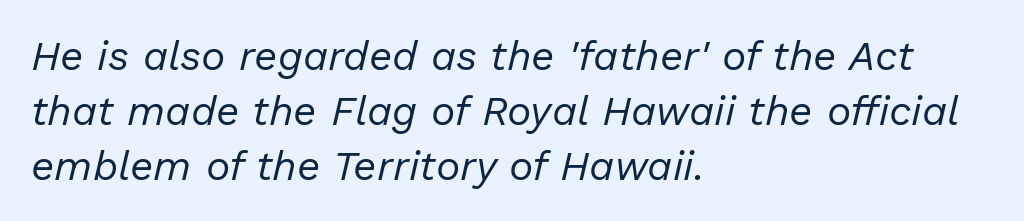
Q: Is the text bold? A: No.
Q: Is the text italic (slanted)? A: Yes, it leans right by about 13 degrees.
Q: Is the text underlined? A: No.
Q: How is the paragraph aligned? A: Left-aligned.
Q: Is the spacing between letters normal or unusually wide? A: Normal.
Q: Is the spacing between lines tight, normal or loose? A: Normal.
Q: Width (condensed, normal, or wide)? A: Normal.
Q: Stroke contrast? A: Low.
Q: x-height? A: Medium.
Q: Monospaced? A: No.
